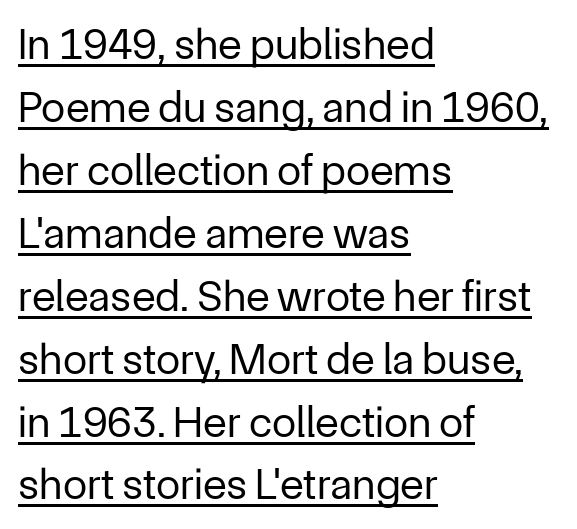
Q: Is the text bold? A: No.
Q: Is the text italic (slanted)? A: No, it is upright.
Q: Is the typeface a serif or a sans-serif typeface? A: Sans-serif.
Q: Is the text underlined? A: Yes.
Q: How is the paragraph aligned? A: Left-aligned.
Q: Is the spacing between letters normal or unusually wide? A: Normal.
Q: Is the spacing between lines tight, normal or loose? A: Normal.
Q: Width (condensed, normal, or wide)? A: Normal.
Q: Stroke contrast? A: Low.
Q: x-height? A: Medium.
Q: Monospaced? A: No.
